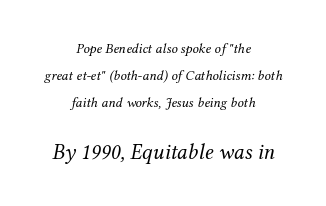
Between one letter and the next there's only the usual sliver of space. Leading is clearly above the norm, producing a sparse column. Larger block? The one below; the one above is distinctly smaller. Teacher's note: observe the equal gaps on both sides — that is centered alignment. The typeface has the unassuming heft of standard copy or less.
